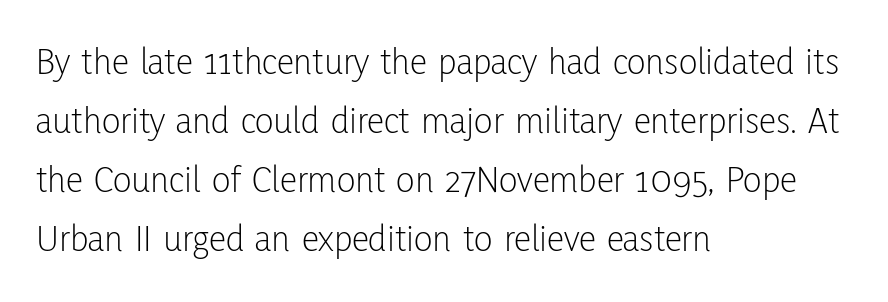
The image shows 39 px light, condensed sans-serif type, upright; set left-aligned, normal line spacing (1.51x), normal letter spacing, not underlined; low stroke contrast and a medium x-height.
